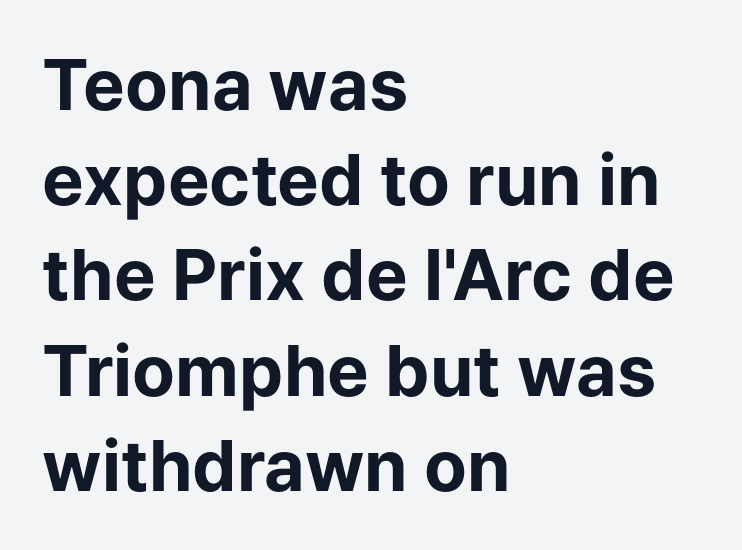
The image shows 70 px bold sans-serif type, upright; set left-aligned, normal line spacing (1.36x), normal letter spacing, not underlined; low stroke contrast and a medium x-height.
